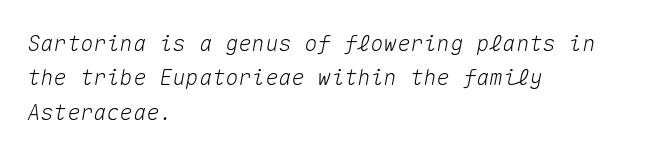
{"italic": "yes", "lean": "right", "slant_degrees": 10, "underline": "no", "align": "left", "line_spacing": "normal", "line_spacing_ratio": 1.56, "letter_spacing": "normal", "letter_spacing_em": 0.0, "glyph_px": 22}
